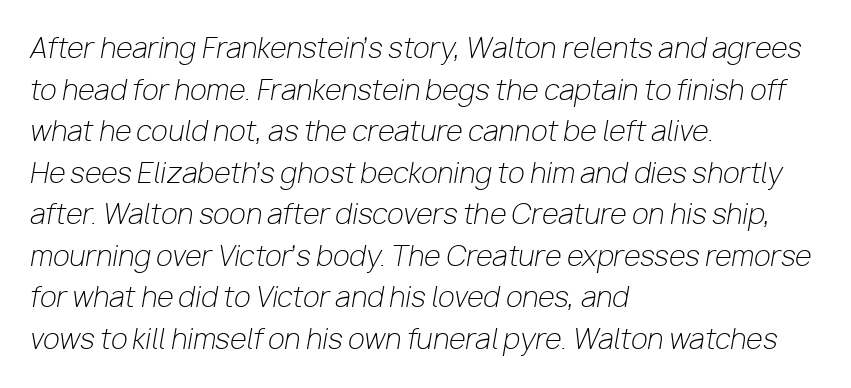
The image shows 27 px text type, italic (leaning right); set left-aligned, normal line spacing (1.54x), normal letter spacing, not underlined.
